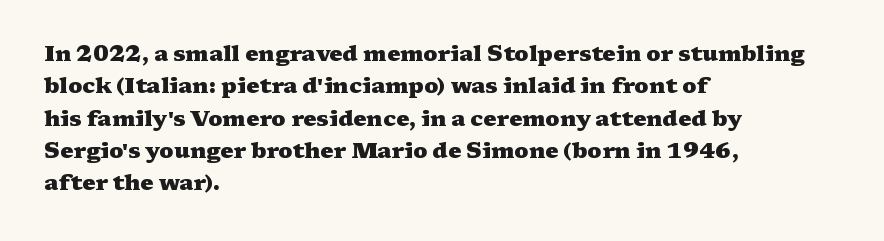
The image shows 22 px bold type, upright; set left-aligned, normal line spacing (1.47x), normal letter spacing, not underlined.
